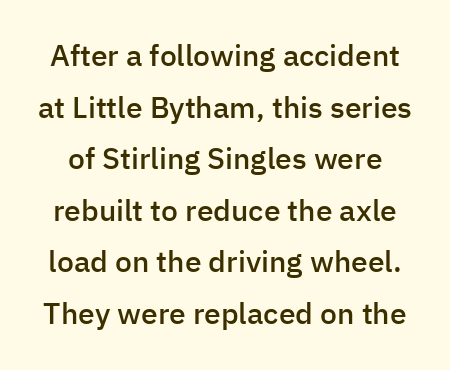
Q: Is the text bold? A: Semi-bold.
Q: Is the text italic (slanted)? A: No, it is upright.
Q: Is the typeface a serif or a sans-serif typeface? A: Sans-serif.
Q: Is the text underlined? A: No.
Q: Is the spacing between letters normal or unusually wide? A: Normal.
Q: Width (condensed, normal, or wide)? A: Normal.
Q: Stroke contrast? A: Low.
Q: x-height? A: Medium.
Q: Monospaced? A: No.
